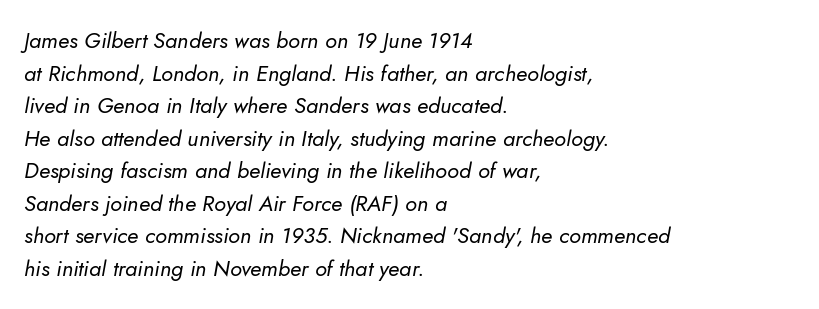
The image shows 22 px text type, italic (leaning right); set left-aligned, normal line spacing (1.48x), normal letter spacing, not underlined.
